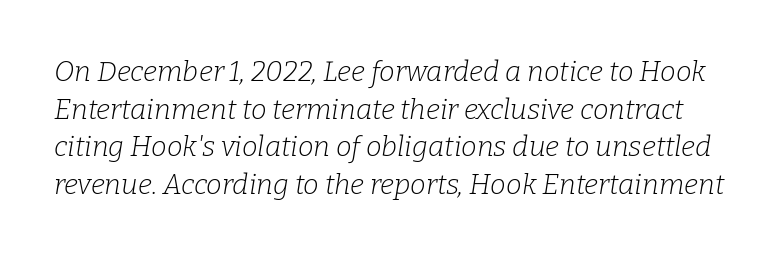
Descenders are the only things crossing below the line. Varying glyph widths throughout — classic text-font behaviour. A typesetter would label this face a serif. No heavy texture on the line: the type isn't bold. Caption: standard tracking, unaltered.
